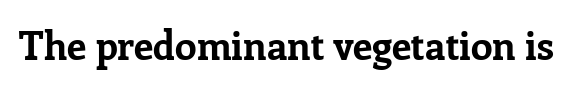
{"serif": "yes", "italic": "no", "bold": "yes", "weight": "bold", "width": "normal", "stroke_contrast": "low", "x_height": "medium", "monospaced": "no", "underline": "no", "letter_spacing": "normal", "letter_spacing_em": 0.0, "glyph_px": 39}
